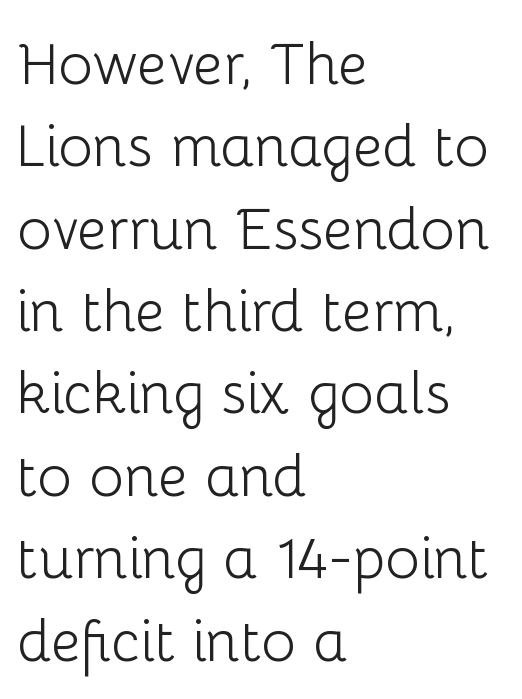
The image shows 58 px light sans-serif type, upright; set left-aligned, normal line spacing (1.42x), normal letter spacing, not underlined; low stroke contrast and a medium x-height.
